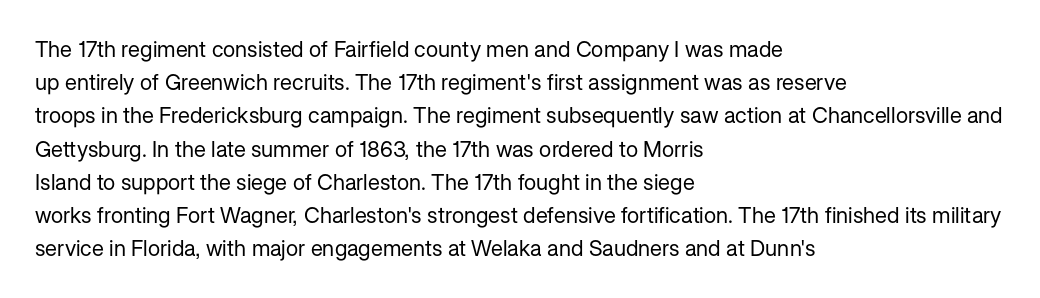
Tall strokes in this sample are plumb rather than angled. Weight: regular or lighter. Tracking value appears to be zero — textbook default spacing. The passage shown stacks its lines at a standard gap. The lines in this sample share a left origin and differ only in where they stop. Anything drawn beneath the words? Only blank space.
